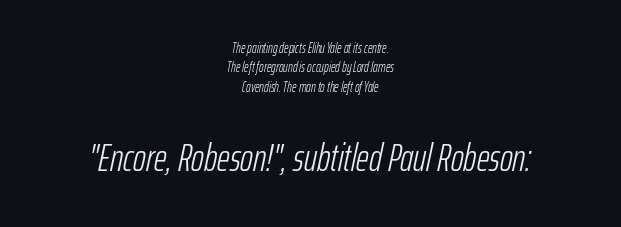
The lower block of text is set noticeably larger than the block above it. The gaps between neighbouring characters are ordinary and unremarkable. The weight tops out at a normal text grade. The passage shown leans; its letterforms are oblique. Unmarked baselines from the first word to the last.
